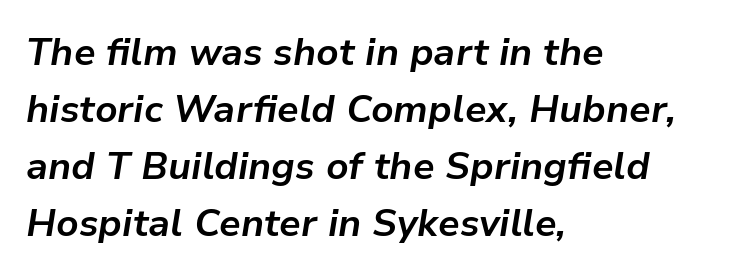
{"italic": "yes", "lean": "right", "slant_degrees": 9, "bold": "yes", "weight": "bold", "width": "normal", "stroke_contrast": "low", "x_height": "medium", "monospaced": "no", "underline": "no", "align": "left", "line_spacing": "normal", "line_spacing_ratio": 1.5, "letter_spacing": "normal", "letter_spacing_em": 0.0, "glyph_px": 38}
